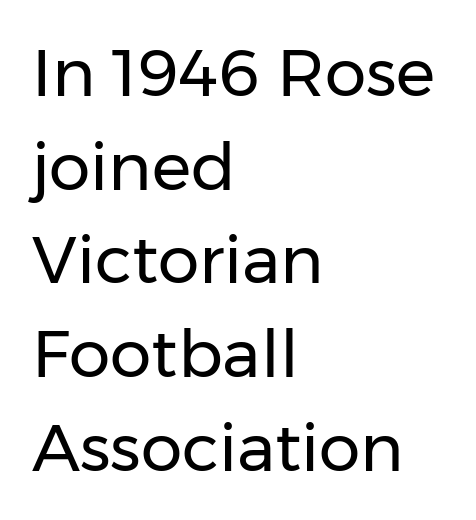
The image shows 66 px regular-weight sans-serif type, upright; set left-aligned, normal line spacing (1.42x), normal letter spacing, not underlined; low stroke contrast and a medium x-height.
